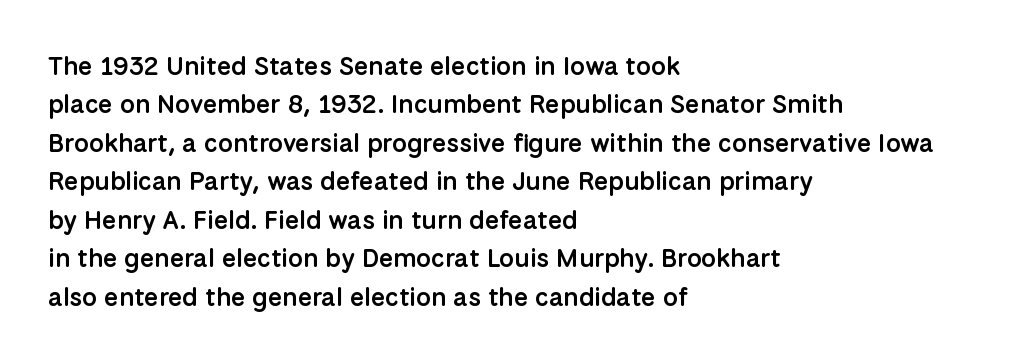
{"italic": "no", "bold": "semi", "underline": "no", "align": "left", "line_spacing": "normal", "line_spacing_ratio": 1.48, "letter_spacing": "normal", "letter_spacing_em": 0.0, "glyph_px": 26}
